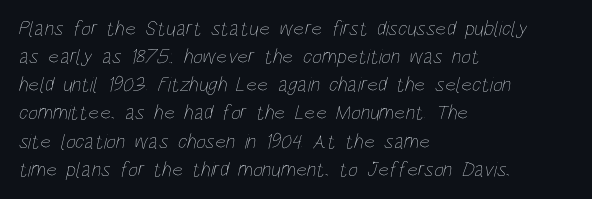
Q: Is the text bold? A: No.
Q: Is the text underlined? A: No.
Q: How is the paragraph aligned? A: Left-aligned.
Q: Is the spacing between letters normal or unusually wide? A: Normal.
Q: Is the spacing between lines tight, normal or loose? A: Normal.
